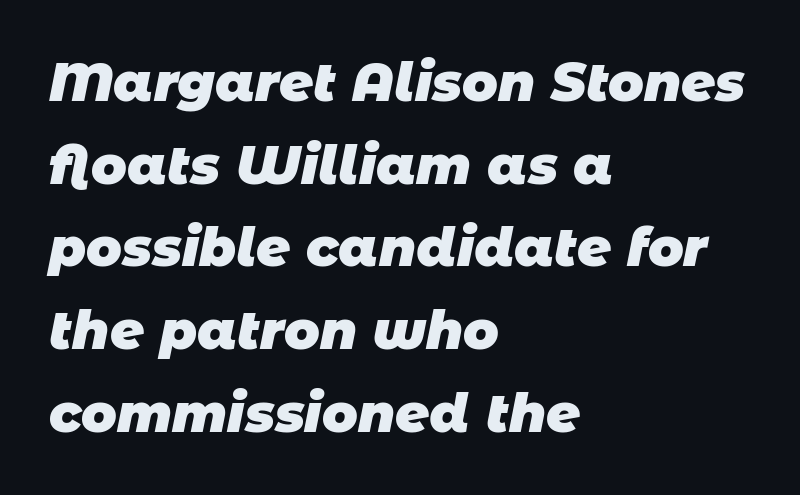
{"serif": "no", "bold": "yes", "weight": "heavy", "width": "normal", "stroke_contrast": "low", "x_height": "large", "monospaced": "no", "underline": "no", "align": "left", "line_spacing": "normal", "line_spacing_ratio": 1.56, "letter_spacing": "normal", "letter_spacing_em": 0.0, "glyph_px": 53}
